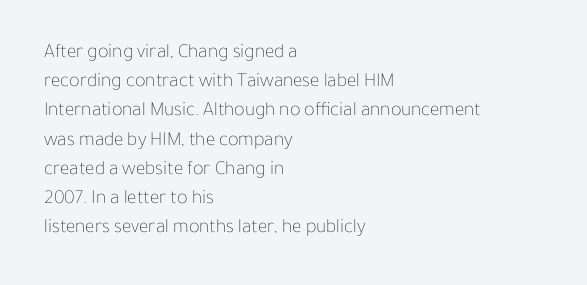
A normal amount of white space separates one row of letters from the next. The foot of each line stays bare and open. The ragged edge is on the right, which tells us the setting is flush left. This sample uses an upright cut, with every glyph sitting square on the baseline. No chunkiness to these letters — they're not bold. Does extra space separate the letters? No, they use regular spacing.
